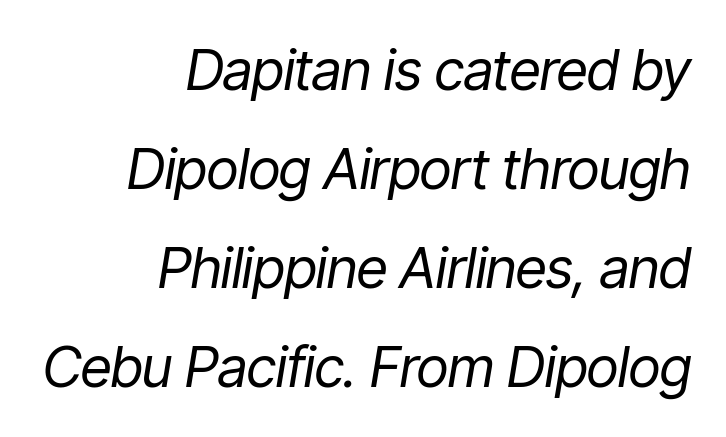
Q: Is the text bold? A: No.
Q: Is the text italic (slanted)? A: Yes, it leans right by about 9 degrees.
Q: Is the text underlined? A: No.
Q: How is the paragraph aligned? A: Right-aligned.
Q: Is the spacing between letters normal or unusually wide? A: Normal.
Q: Width (condensed, normal, or wide)? A: Condensed.
Q: Stroke contrast? A: Low.
Q: x-height? A: Medium.
Q: Monospaced? A: No.
